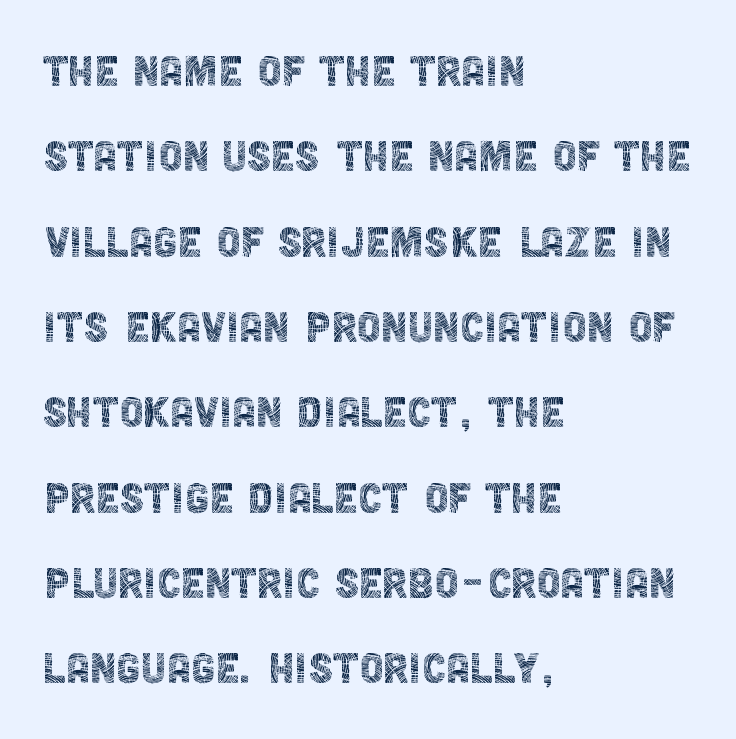
The image shows 54 px thin, condensed sans-serif type, upright; set left-aligned, normal line spacing (1.58x), normal letter spacing, not underlined; a large x-height.
